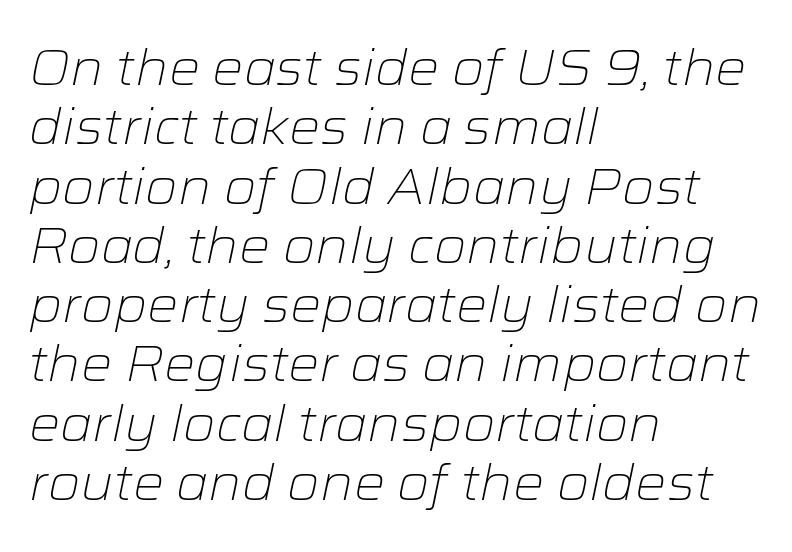
Q: Is the text bold? A: No.
Q: Is the text italic (slanted)? A: Yes, it leans right by about 12 degrees.
Q: Is the text underlined? A: No.
Q: How is the paragraph aligned? A: Left-aligned.
Q: Is the spacing between letters normal or unusually wide? A: Normal.
Q: Width (condensed, normal, or wide)? A: Wide.
Q: Stroke contrast? A: Low.
Q: x-height? A: Medium.
Q: Monospaced? A: No.
